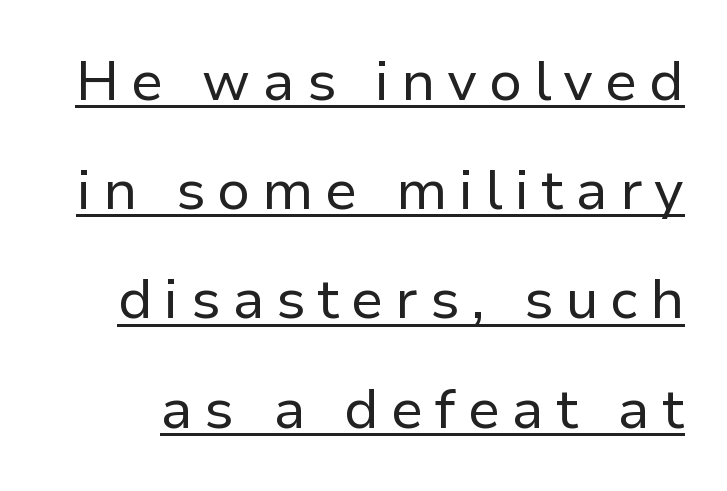
The image shows 56 px regular-weight sans-serif type, upright; set loose line spacing (1.95x), unusually wide letter spacing (+0.21 em), underlined; low stroke contrast and a medium x-height.
